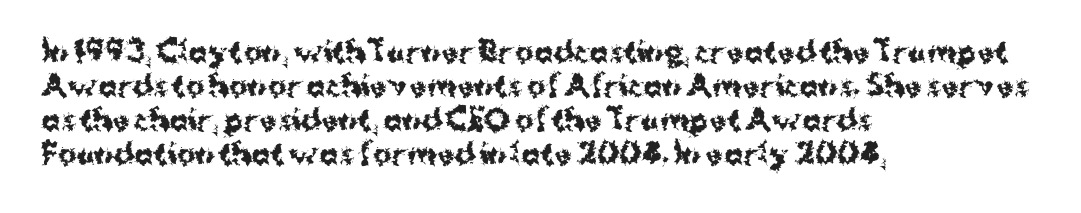
The image shows 28 px bold sans-serif type, upright; set left-aligned, line spacing 1.22x, normal letter spacing, not underlined; medium stroke contrast and a medium x-height.
